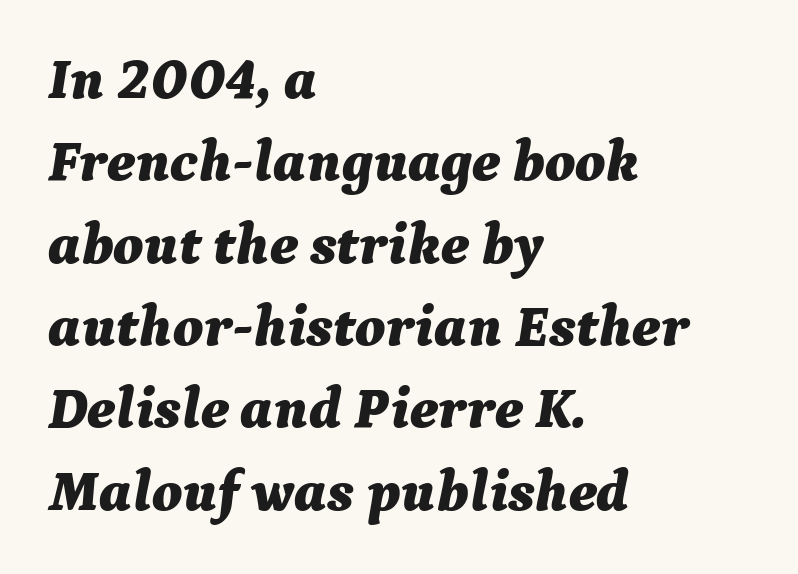
Here the designer chose a conventional face with non-uniform glyph widths. Compared with typical paragraphs, the rows here are spaced about the same. Does the copy run flush right? No — it runs flush left. The letters sit at their default tracking, neither squeezed nor spread. Every letter is thick-stroked: bold, no question. A typesetter would mark this as italic.
